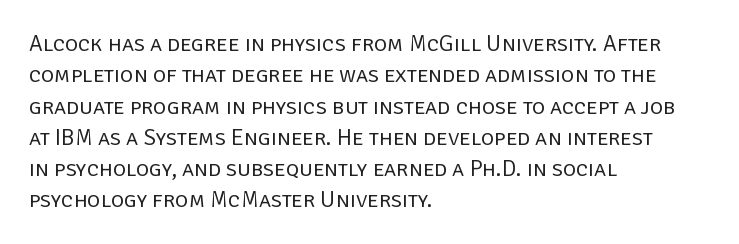
{"italic": "no", "bold": "no", "underline": "no", "align": "left", "line_spacing": "normal", "line_spacing_ratio": 1.36, "letter_spacing": "normal", "letter_spacing_em": 0.0, "glyph_px": 23}
